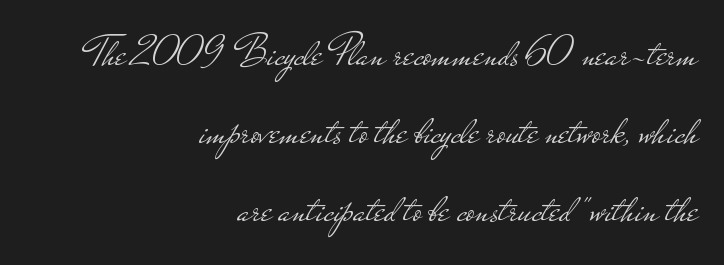
Casual observation: everything's shoved over to the right. Do the characters align in a grid? No, the font is proportional. Is this a heavy cut? Hardly; it is regular or lighter. The letterforms sit shoulder to shoulder at normal distance.
